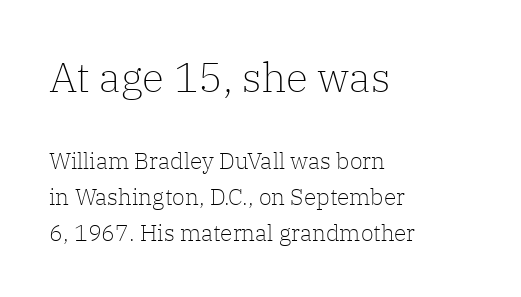
The image shows 41 px light serif type, upright; set left-aligned, normal line spacing (1.55x), normal letter spacing, not underlined; the first (top) block is 1.78x larger; low stroke contrast and a medium x-height.
